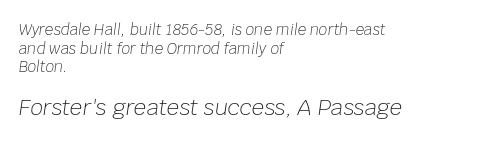
{"italic": "yes", "lean": "right", "slant_degrees": 8, "bold": "no", "underline": "no", "align": "left", "line_spacing_ratio": 1.24, "letter_spacing": "normal", "letter_spacing_em": 0.0, "larger_block": "second", "size_ratio": 1.47, "glyph_px": 22}
